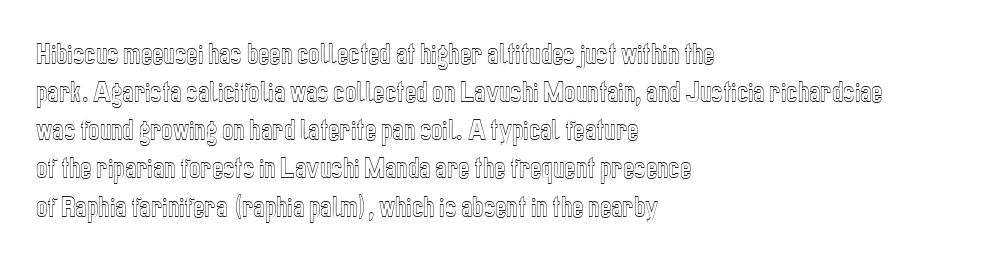
{"italic": "no", "underline": "no", "align": "left", "line_spacing": "normal", "line_spacing_ratio": 1.59, "letter_spacing": "normal", "letter_spacing_em": 0.0, "glyph_px": 24}
